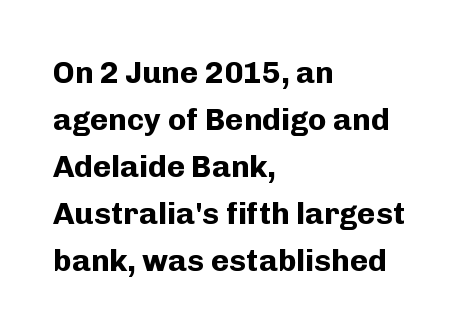
Q: Is the text bold? A: Yes.
Q: Is the text italic (slanted)? A: No, it is upright.
Q: Is the typeface a serif or a sans-serif typeface? A: Sans-serif.
Q: Is the text underlined? A: No.
Q: How is the paragraph aligned? A: Left-aligned.
Q: Is the spacing between letters normal or unusually wide? A: Normal.
Q: Is the spacing between lines tight, normal or loose? A: Normal.
Q: Width (condensed, normal, or wide)? A: Normal.
Q: Stroke contrast? A: Low.
Q: x-height? A: Medium.
Q: Monospaced? A: No.
